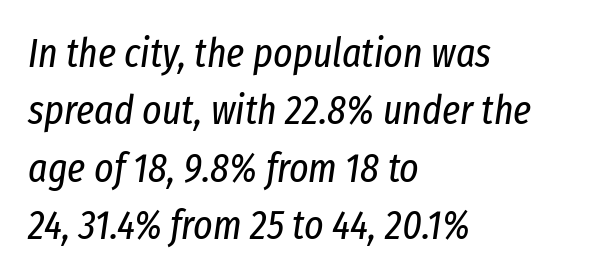
The image shows 41 px regular-weight, condensed type, italic (leaning right); set left-aligned, normal line spacing (1.4x), normal letter spacing, not underlined; low stroke contrast and a medium x-height.
